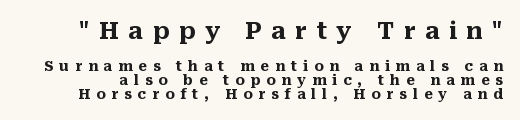
Q: Is the text bold? A: Yes.
Q: Is the text italic (slanted)? A: No, it is upright.
Q: Is the text underlined? A: No.
Q: Is the spacing between letters normal or unusually wide? A: Unusually wide.
Q: Is the spacing between lines tight, normal or loose? A: Tight.
Q: Which block of text is set in a larger size, the first (top) or the second (bottom)? A: The first (top) one.
